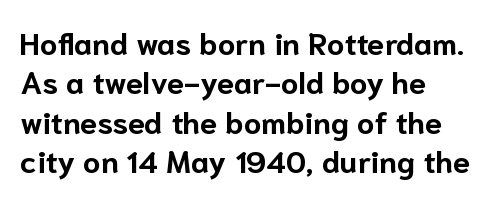
{"serif": "no", "italic": "no", "bold": "yes", "weight": "bold", "width": "normal", "stroke_contrast": "low", "x_height": "medium", "monospaced": "no", "underline": "no", "align": "left", "line_spacing": "normal", "line_spacing_ratio": 1.27, "letter_spacing": "normal", "letter_spacing_em": 0.0, "glyph_px": 31}
